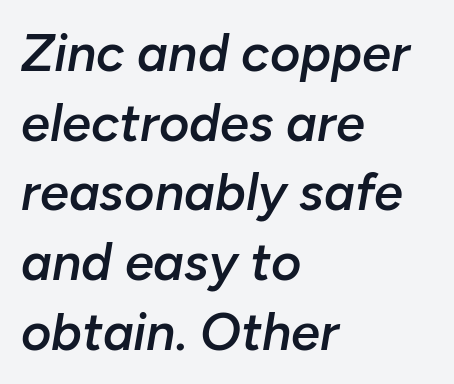
The leading is moderate, giving the passage an even texture. Alignment: flush left. On the weight axis this lands at semibold, roughly 600. This is oblique type, the kind used for emphasis or titles.
